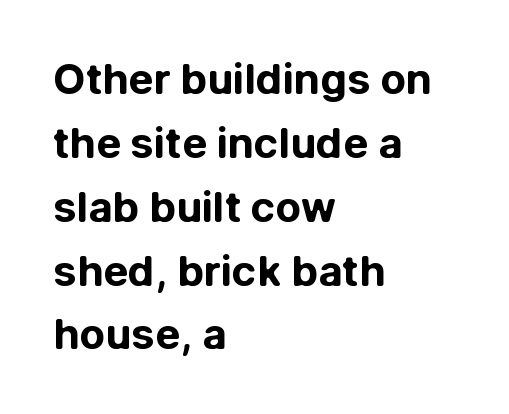
The image shows 42 px bold sans-serif type, upright; set left-aligned, normal line spacing (1.52x), normal letter spacing, not underlined; low stroke contrast and a medium x-height.
